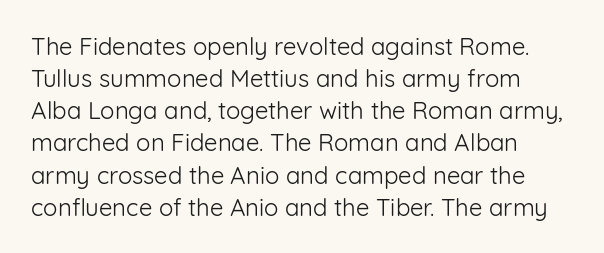
Q: Is the text bold? A: No.
Q: Is the text italic (slanted)? A: No, it is upright.
Q: Is the text underlined? A: No.
Q: How is the paragraph aligned? A: Left-aligned.
Q: Is the spacing between letters normal or unusually wide? A: Normal.
Q: Is the spacing between lines tight, normal or loose? A: Normal.
